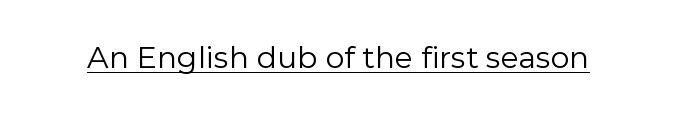
Q: Is the text bold? A: No.
Q: Is the text italic (slanted)? A: No, it is upright.
Q: Is the typeface a serif or a sans-serif typeface? A: Sans-serif.
Q: Is the text underlined? A: Yes.
Q: Is the spacing between letters normal or unusually wide? A: Normal.
Q: Width (condensed, normal, or wide)? A: Normal.
Q: Stroke contrast? A: Low.
Q: x-height? A: Medium.
Q: Monospaced? A: No.
